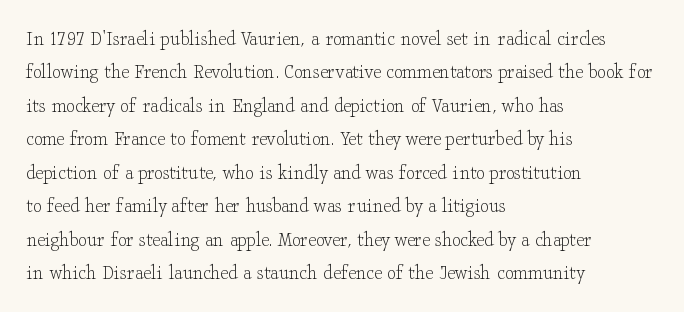
Q: Is the text bold? A: No.
Q: Is the text italic (slanted)? A: No, it is upright.
Q: Is the text underlined? A: No.
Q: How is the paragraph aligned? A: Left-aligned.
Q: Is the spacing between letters normal or unusually wide? A: Normal.
Q: Is the spacing between lines tight, normal or loose? A: Normal.
